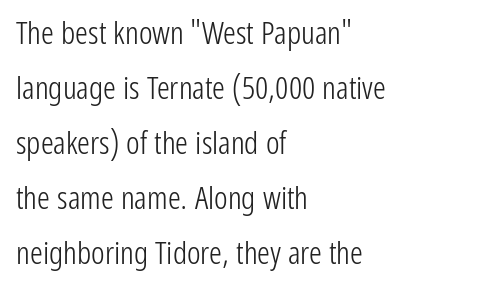
{"serif": "no", "italic": "no", "bold": "no", "weight": "light", "width": "condensed", "stroke_contrast": "low", "x_height": "medium", "monospaced": "no", "underline": "no", "align": "left", "line_spacing_ratio": 1.72, "letter_spacing": "normal", "letter_spacing_em": 0.0, "glyph_px": 32}
